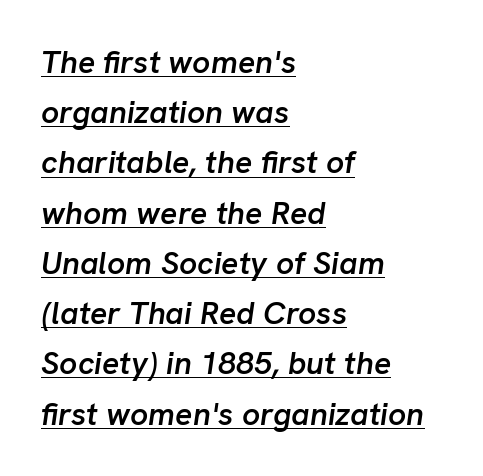
{"italic": "yes", "lean": "right", "slant_degrees": 8, "bold": "semi", "weight": "semibold", "width": "normal", "stroke_contrast": "low", "x_height": "medium", "monospaced": "no", "underline": "yes", "align": "left", "line_spacing": "normal", "line_spacing_ratio": 1.57, "letter_spacing": "normal", "letter_spacing_em": 0.0, "glyph_px": 32}
